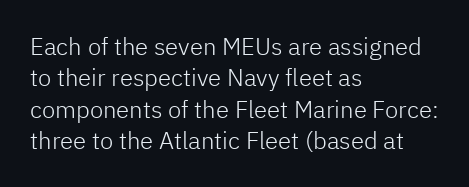
What stands out about the letter spacing? Nothing — it is the standard amount. Unmarked baselines from the first word to the last. The rendering anchors every line to the left-hand side. Regarding leading, the lines here are spaced in the standard way. Compared with a typical body face, this is equally light or lighter still. In terms of posture, this sample is upright.
